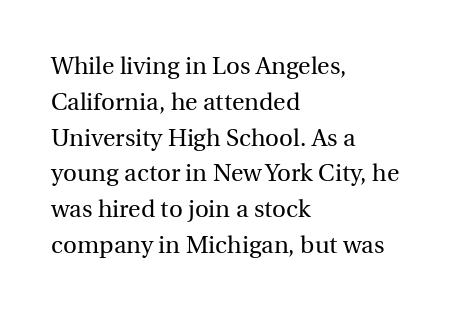
Q: Is the text bold? A: No.
Q: Is the text italic (slanted)? A: No, it is upright.
Q: Is the text underlined? A: No.
Q: How is the paragraph aligned? A: Left-aligned.
Q: Is the spacing between letters normal or unusually wide? A: Normal.
Q: Is the spacing between lines tight, normal or loose? A: Normal.
